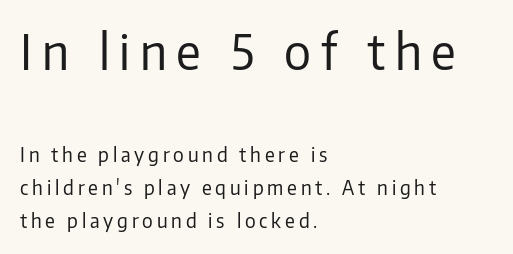
Q: Is the text bold? A: No.
Q: Is the text italic (slanted)? A: No, it is upright.
Q: Is the typeface a serif or a sans-serif typeface? A: Sans-serif.
Q: Is the text underlined? A: No.
Q: How is the paragraph aligned? A: Left-aligned.
Q: Is the spacing between letters normal or unusually wide? A: Unusually wide.
Q: Which block of text is set in a larger size, the first (top) or the second (bottom)? A: The first (top) one.
Q: Width (condensed, normal, or wide)? A: Normal.
Q: Stroke contrast? A: Low.
Q: x-height? A: Medium.
Q: Monospaced? A: No.
